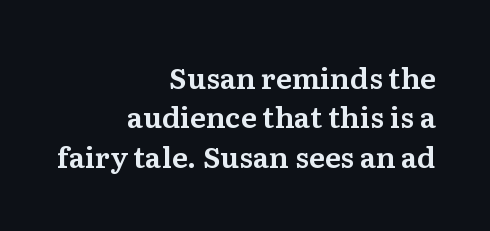
Q: Is the text italic (slanted)? A: No, it is upright.
Q: Is the typeface a serif or a sans-serif typeface? A: Serif.
Q: Is the text underlined? A: No.
Q: How is the paragraph aligned? A: Right-aligned.
Q: Is the spacing between letters normal or unusually wide? A: Normal.
Q: Is the spacing between lines tight, normal or loose? A: Normal.
Q: Width (condensed, normal, or wide)? A: Normal.
Q: Stroke contrast? A: Medium.
Q: x-height? A: Medium.
Q: Monospaced? A: No.
